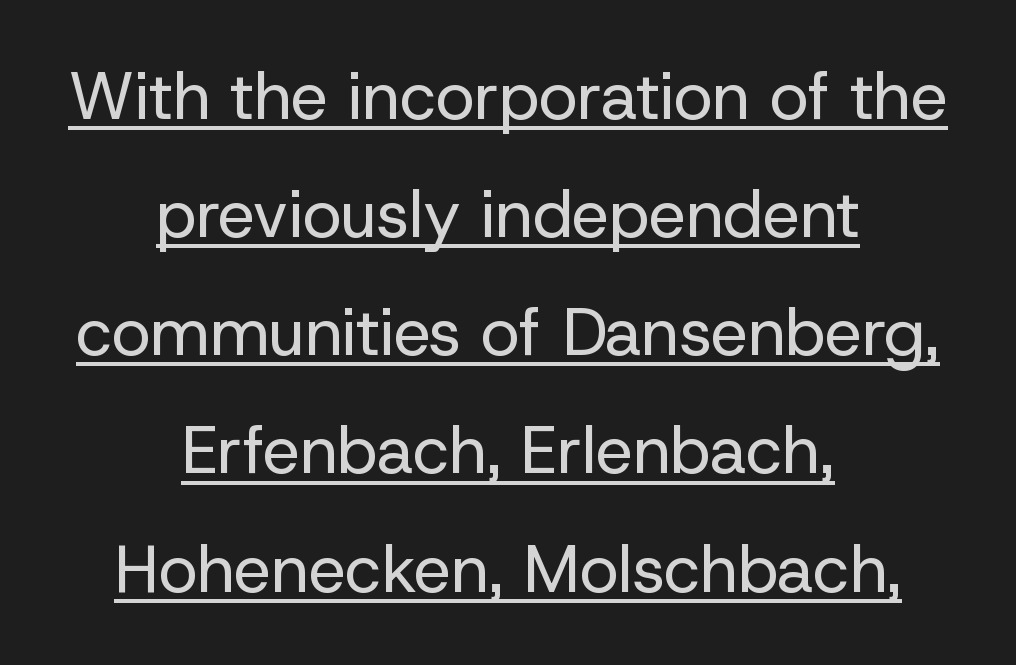
{"serif": "no", "italic": "no", "bold": "no", "weight": "regular", "width": "normal", "stroke_contrast": "low", "x_height": "medium", "monospaced": "no", "underline": "yes", "align": "center", "line_spacing_ratio": 1.79, "letter_spacing": "normal", "letter_spacing_em": 0.0, "glyph_px": 66}
